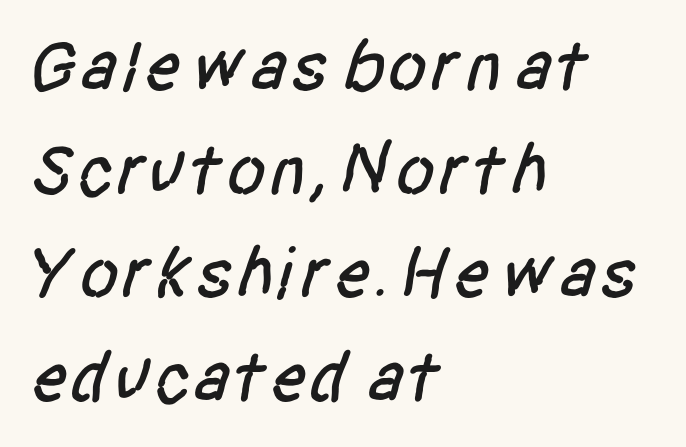
The image shows 73 px condensed sans-serif type; set left-aligned, normal line spacing (1.42x), normal letter spacing, not underlined; low stroke contrast and a large x-height.
